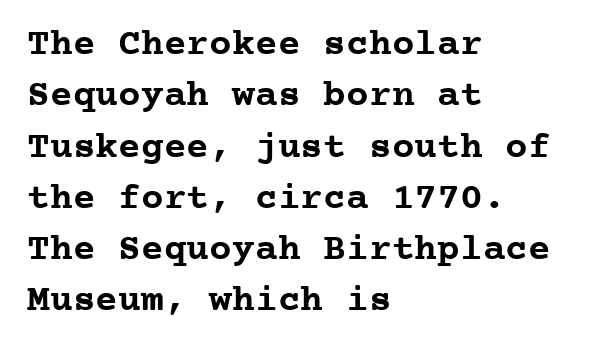
The image shows 38 px semibold serif type, upright, monospaced; set left-aligned, normal line spacing (1.35x), normal letter spacing, not underlined; low stroke contrast and a medium x-height.
